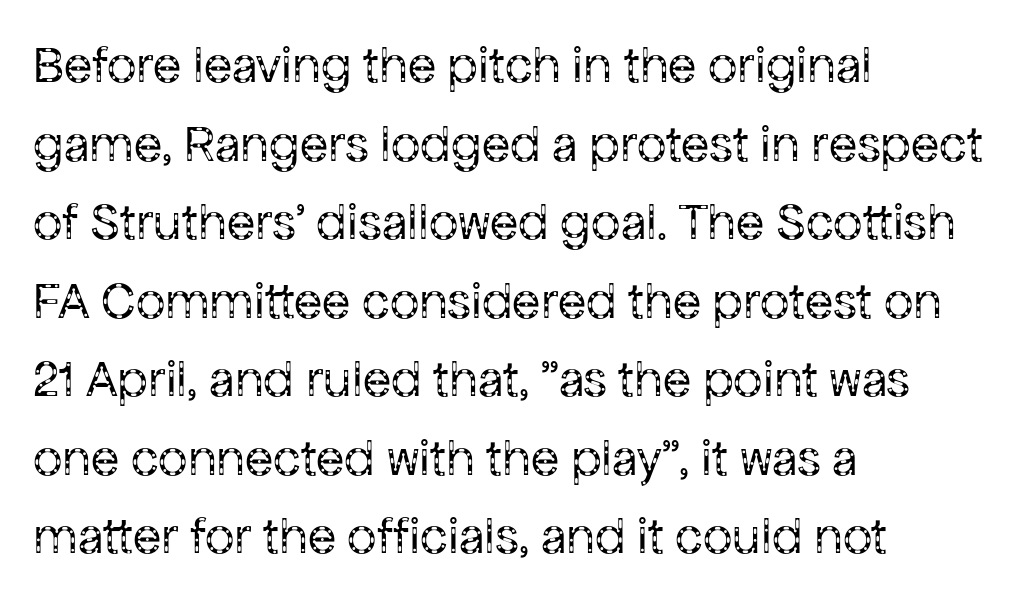
The image shows 52 px regular-weight sans-serif type, upright; set left-aligned, normal line spacing (1.51x), normal letter spacing, not underlined; low stroke contrast and a medium x-height.
